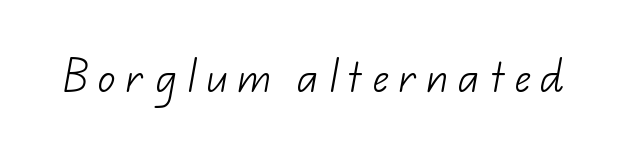
The image shows 36 px light sans-serif type; set unusually wide letter spacing (+0.27 em), not underlined; low stroke contrast and a small x-height.
